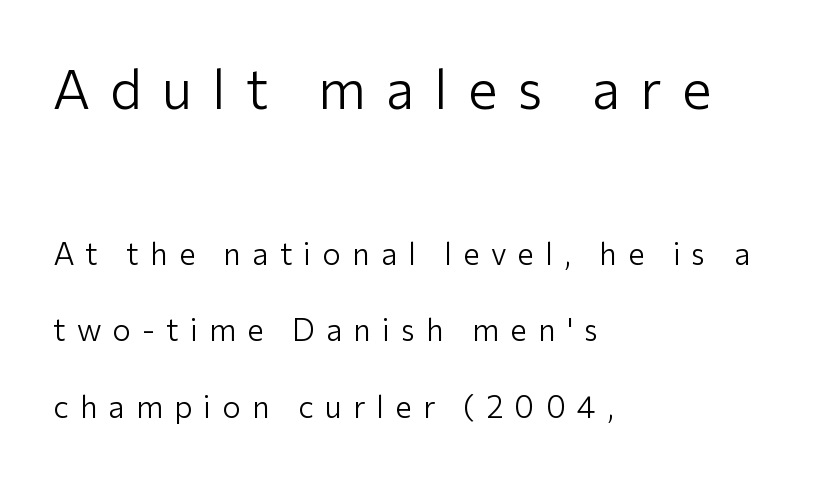
Q: Is the text bold? A: No.
Q: Is the text italic (slanted)? A: No, it is upright.
Q: Is the typeface a serif or a sans-serif typeface? A: Sans-serif.
Q: Is the text underlined? A: No.
Q: How is the paragraph aligned? A: Left-aligned.
Q: Is the spacing between letters normal or unusually wide? A: Unusually wide.
Q: Is the spacing between lines tight, normal or loose? A: Loose.
Q: Which block of text is set in a larger size, the first (top) or the second (bottom)? A: The first (top) one.
Q: Width (condensed, normal, or wide)? A: Normal.
Q: Stroke contrast? A: Low.
Q: x-height? A: Medium.
Q: Monospaced? A: No.
